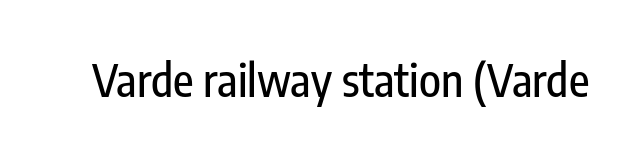
{"serif": "no", "italic": "no", "width": "condensed", "stroke_contrast": "low", "x_height": "medium", "monospaced": "no", "underline": "no", "letter_spacing": "normal", "letter_spacing_em": 0.0, "glyph_px": 45}
